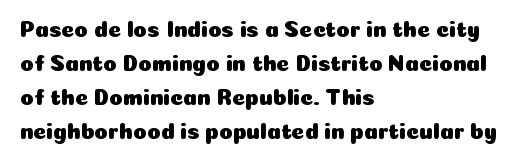
Q: Is the text italic (slanted)? A: No, it is upright.
Q: Is the text underlined? A: No.
Q: How is the paragraph aligned? A: Left-aligned.
Q: Is the spacing between letters normal or unusually wide? A: Normal.
Q: Is the spacing between lines tight, normal or loose? A: Normal.
